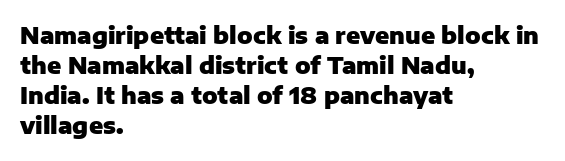
{"italic": "no", "bold": "yes", "underline": "no", "align": "left", "line_spacing": "normal", "line_spacing_ratio": 1.31, "letter_spacing": "normal", "letter_spacing_em": 0.0, "glyph_px": 23}
